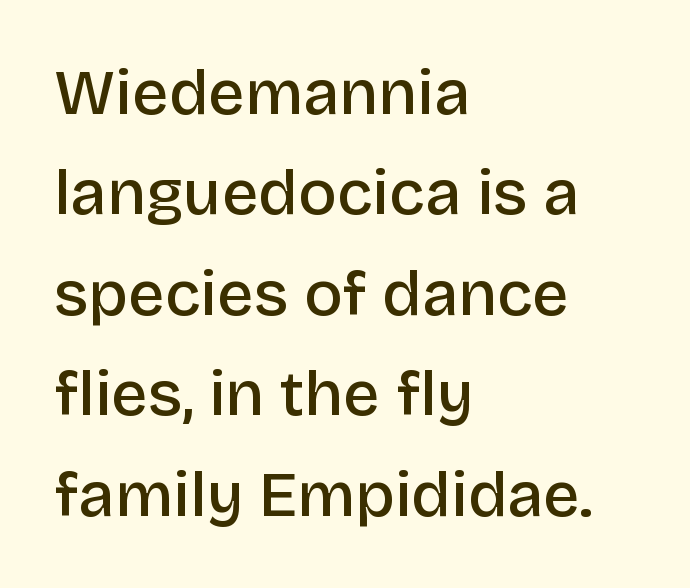
{"serif": "no", "italic": "no", "bold": "semi", "weight": "semibold", "width": "normal", "stroke_contrast": "low", "x_height": "large", "monospaced": "no", "underline": "no", "align": "left", "line_spacing": "normal", "line_spacing_ratio": 1.57, "letter_spacing": "normal", "letter_spacing_em": 0.0, "glyph_px": 64}
